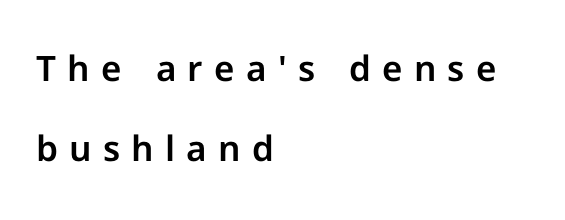
Line starts are locked; line ends wander. Here the glyphs are tracked loosely, breaking word shapes into spaced letters. Posture: upright roman. A typesetter would label this face a sans.
